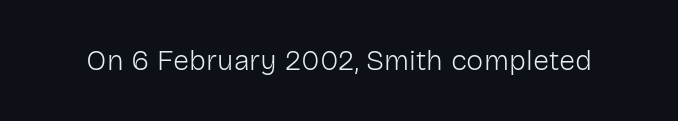
Q: Is the text bold? A: No.
Q: Is the text italic (slanted)? A: No, it is upright.
Q: Is the typeface a serif or a sans-serif typeface? A: Sans-serif.
Q: Is the text underlined? A: No.
Q: Is the spacing between letters normal or unusually wide? A: Normal.
Q: Width (condensed, normal, or wide)? A: Normal.
Q: Stroke contrast? A: Low.
Q: x-height? A: Medium.
Q: Monospaced? A: No.
